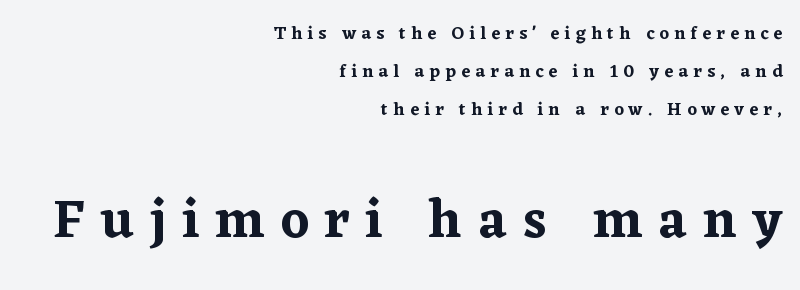
Whoever set this chose breathing room over compactness in the vertical rhythm. A typesetter would call this proportional, since set widths differ per character. Descenders are the only things crossing below the line. Casual observation: everything's shoved over to the right. The composition opens small and finishes big. Style check: upright.
